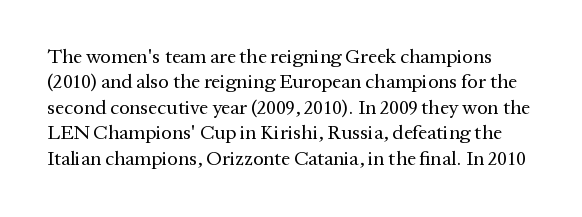
{"italic": "no", "bold": "no", "underline": "no", "line_spacing": "normal", "line_spacing_ratio": 1.27, "letter_spacing": "normal", "letter_spacing_em": 0.0, "glyph_px": 20}
